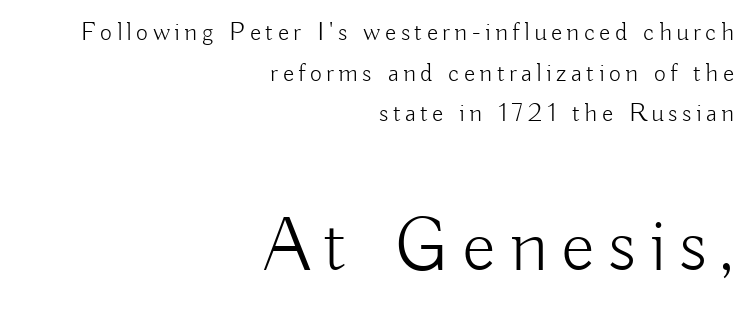
{"serif": "no", "italic": "no", "bold": "no", "weight": "light", "width": "normal", "stroke_contrast": "low", "x_height": "small", "monospaced": "no", "underline": "no", "align": "right", "line_spacing": "normal", "line_spacing_ratio": 1.56, "larger_block": "second", "size_ratio": 3.0, "glyph_px": 78}
